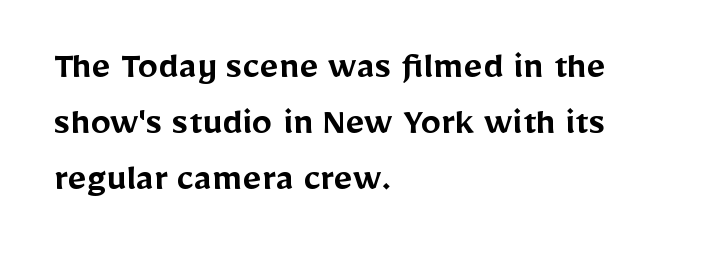
The type is set solid horizontally, with unmodified tracking. Does the copy run flush right? No — it runs flush left. Varying glyph widths throughout — classic text-font behaviour. Italic: no, the glyphs are upright roman. The glyphs are unaccompanied by any horizontal stroke below them. Stroke thickness is moderately raised; the sample reads as semibold.
